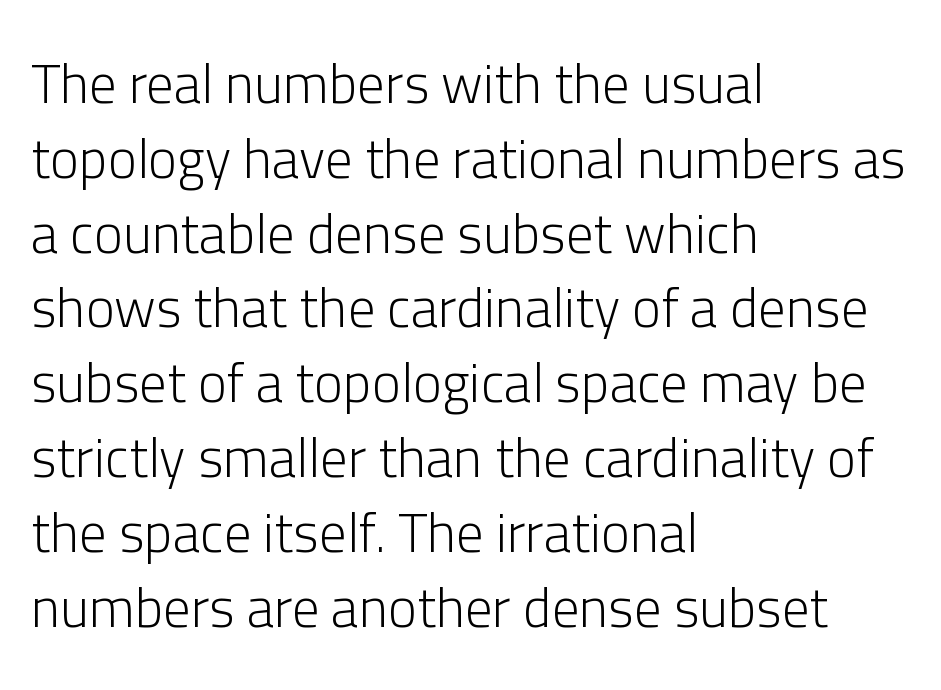
The image shows 55 px light sans-serif type, upright; set left-aligned, normal line spacing (1.36x), normal letter spacing, not underlined; low stroke contrast and a medium x-height.
